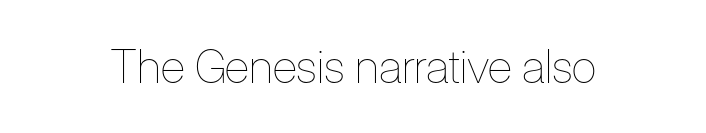
{"italic": "no", "bold": "no", "weight": "thin", "width": "condensed", "stroke_contrast": "low", "x_height": "medium", "monospaced": "no", "underline": "no", "letter_spacing": "normal", "letter_spacing_em": 0.0, "glyph_px": 46}
